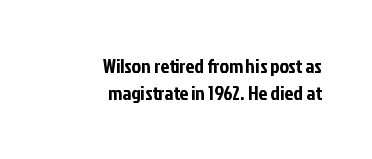
{"italic": "no", "underline": "no", "align": "right", "line_spacing": "normal", "line_spacing_ratio": 1.36, "letter_spacing": "normal", "letter_spacing_em": 0.0, "glyph_px": 20}
